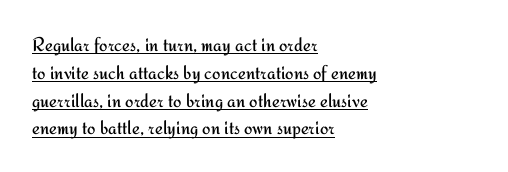
{"italic": "no", "bold": "no", "underline": "yes", "align": "left", "line_spacing": "normal", "line_spacing_ratio": 1.39, "letter_spacing": "normal", "letter_spacing_em": 0.0, "glyph_px": 20}
